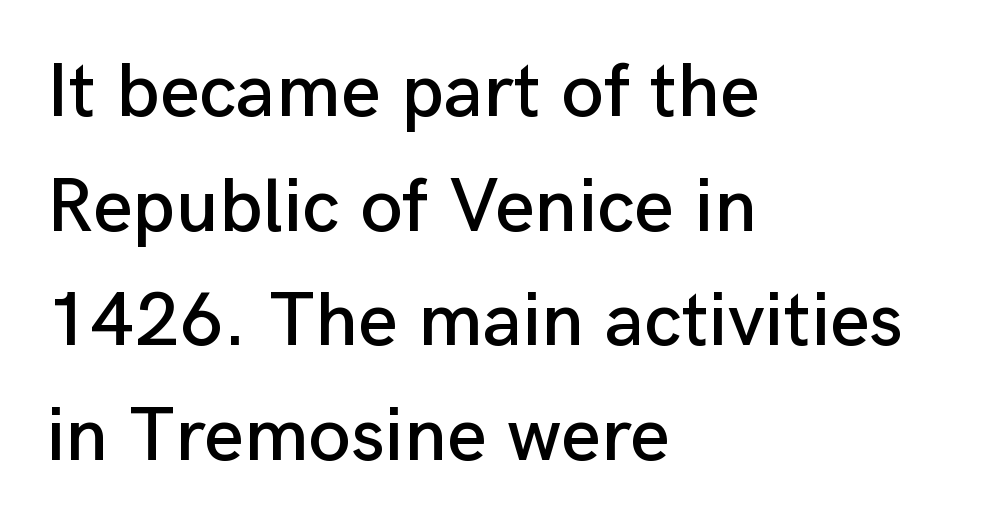
Q: Is the text italic (slanted)? A: No, it is upright.
Q: Is the typeface a serif or a sans-serif typeface? A: Sans-serif.
Q: Is the text underlined? A: No.
Q: How is the paragraph aligned? A: Left-aligned.
Q: Is the spacing between letters normal or unusually wide? A: Normal.
Q: Is the spacing between lines tight, normal or loose? A: Normal.
Q: Width (condensed, normal, or wide)? A: Normal.
Q: Stroke contrast? A: Low.
Q: x-height? A: Medium.
Q: Monospaced? A: No.
